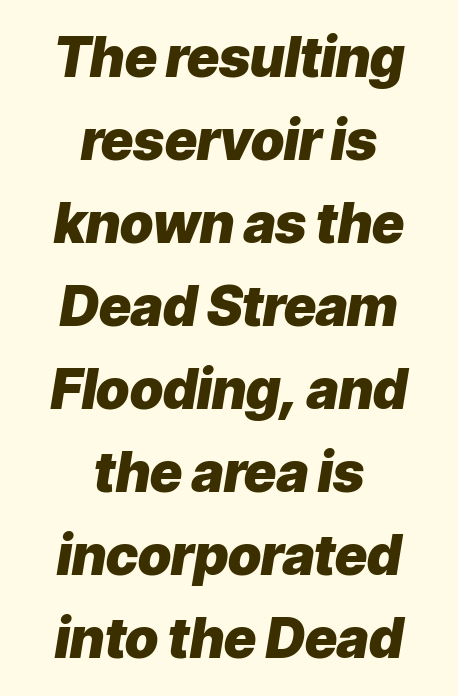
Q: Is the text bold? A: Yes.
Q: Is the text italic (slanted)? A: Yes, it leans right by about 9 degrees.
Q: Is the text underlined? A: No.
Q: How is the paragraph aligned? A: Centered.
Q: Is the spacing between letters normal or unusually wide? A: Normal.
Q: Is the spacing between lines tight, normal or loose? A: Normal.
Q: Width (condensed, normal, or wide)? A: Normal.
Q: Stroke contrast? A: Low.
Q: x-height? A: Medium.
Q: Monospaced? A: No.
